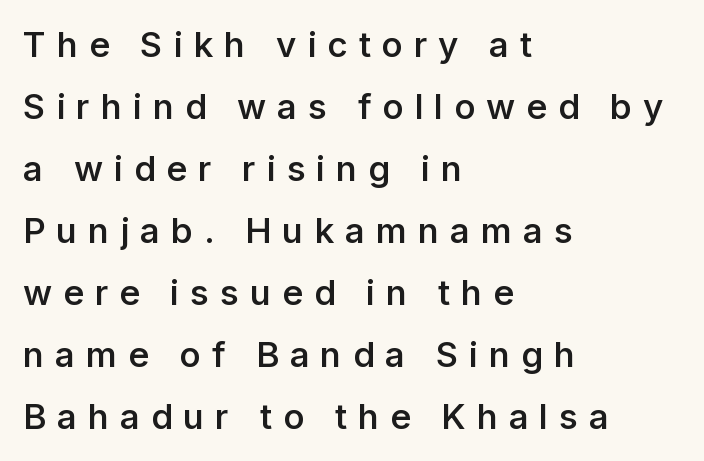
Q: Is the text bold? A: Semi-bold.
Q: Is the text italic (slanted)? A: No, it is upright.
Q: Is the typeface a serif or a sans-serif typeface? A: Sans-serif.
Q: Is the text underlined? A: No.
Q: How is the paragraph aligned? A: Left-aligned.
Q: Is the spacing between letters normal or unusually wide? A: Unusually wide.
Q: Width (condensed, normal, or wide)? A: Normal.
Q: Stroke contrast? A: Low.
Q: x-height? A: Medium.
Q: Monospaced? A: No.
